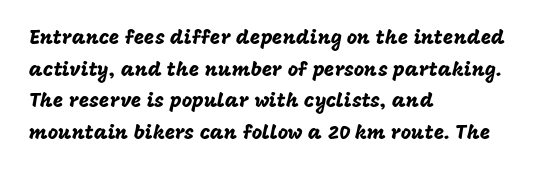
The image shows 20 px text type; set left-aligned, normal line spacing (1.58x), normal letter spacing, not underlined.
